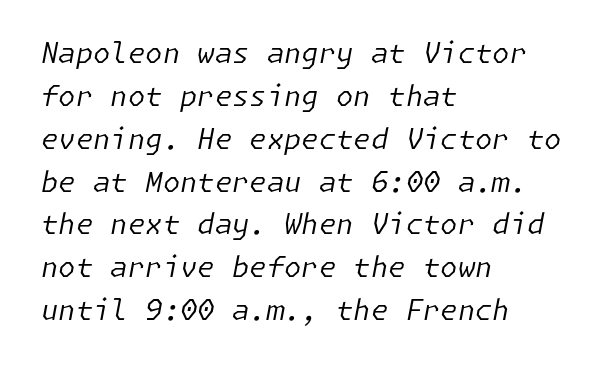
{"italic": "yes", "lean": "right", "slant_degrees": 11, "bold": "no", "weight": "regular", "width": "normal", "stroke_contrast": "low", "x_height": "medium", "underline": "no", "align": "left", "line_spacing": "normal", "line_spacing_ratio": 1.53, "letter_spacing": "normal", "letter_spacing_em": 0.0, "glyph_px": 28}
